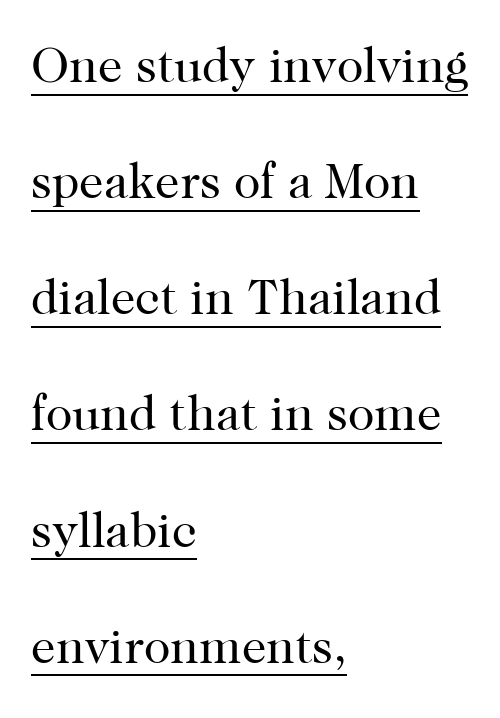
Q: Is the text bold? A: No.
Q: Is the text italic (slanted)? A: No, it is upright.
Q: Is the typeface a serif or a sans-serif typeface? A: Serif.
Q: Is the text underlined? A: Yes.
Q: How is the paragraph aligned? A: Left-aligned.
Q: Is the spacing between letters normal or unusually wide? A: Normal.
Q: Is the spacing between lines tight, normal or loose? A: Loose.
Q: Width (condensed, normal, or wide)? A: Normal.
Q: Stroke contrast? A: High.
Q: x-height? A: Medium.
Q: Monospaced? A: No.
